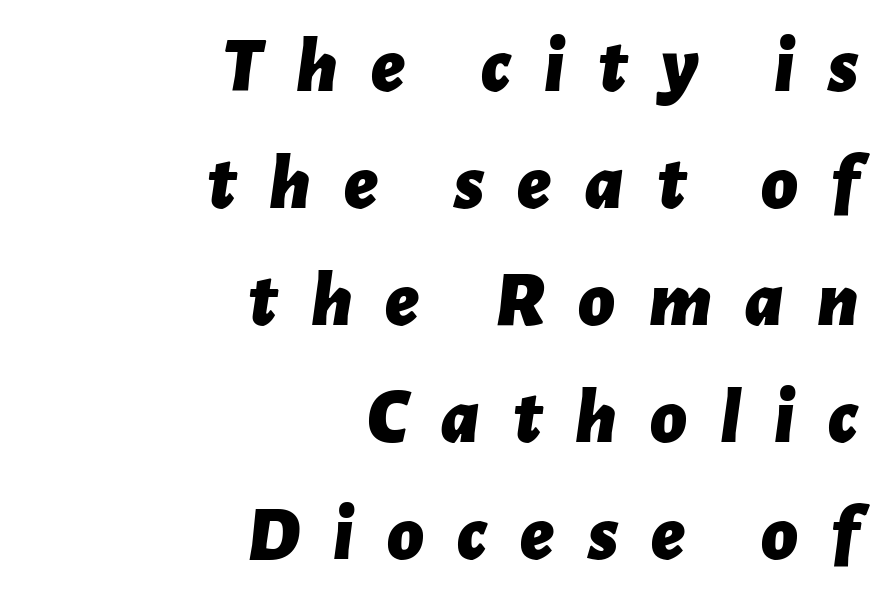
Q: Is the text bold? A: Yes.
Q: Is the text italic (slanted)? A: Yes, it leans right by about 7 degrees.
Q: Is the text underlined? A: No.
Q: How is the paragraph aligned? A: Right-aligned.
Q: Is the spacing between letters normal or unusually wide? A: Unusually wide.
Q: Is the spacing between lines tight, normal or loose? A: Normal.
Q: Width (condensed, normal, or wide)? A: Normal.
Q: Stroke contrast? A: Low.
Q: x-height? A: Medium.
Q: Monospaced? A: No.
